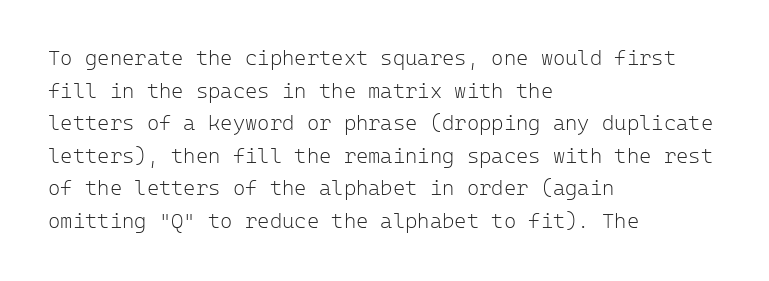
The axis of the letterforms is exactly vertical. Here the glyphs are tracked normally, forming tight word shapes. Descenders hang freely into open space. Line beginnings align vertically; line endings do not. The rows are spaced the way most documents space them.
